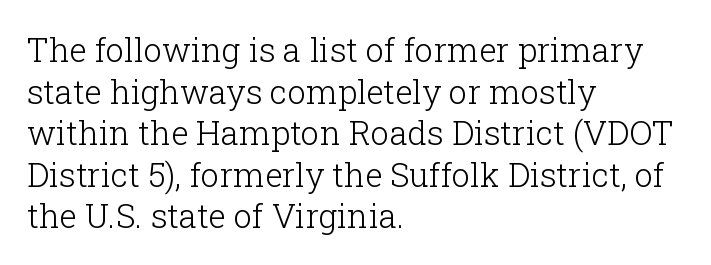
The image shows 33 px light serif type, upright; set left-aligned, normal line spacing (1.26x), normal letter spacing, not underlined; low stroke contrast and a medium x-height.
